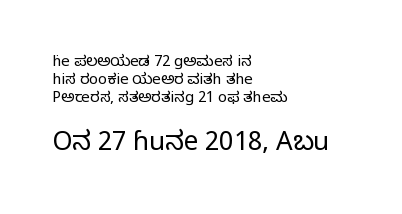
The image shows 26 px text type, upright; set left-aligned, line spacing 1.19x, normal letter spacing, not underlined; the second (bottom) block is 1.73x larger.
